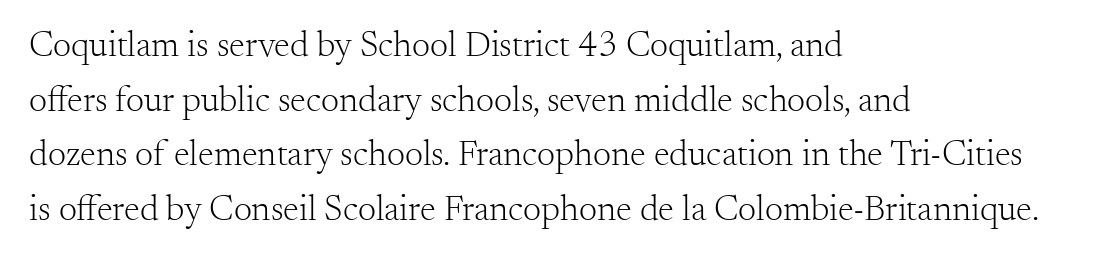
The image shows 36 px light serif type, upright; set left-aligned, normal line spacing (1.52x), normal letter spacing, not underlined; medium stroke contrast and a small x-height.
